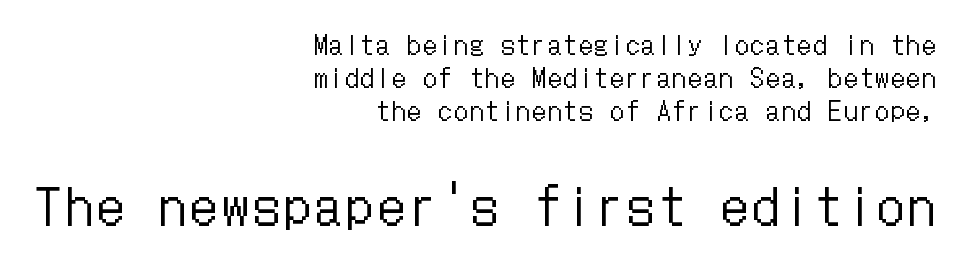
{"italic": "no", "bold": "no", "weight": "regular", "width": "condensed", "stroke_contrast": "low", "x_height": "medium", "underline": "no", "align": "right", "line_spacing": "normal", "line_spacing_ratio": 1.27, "larger_block": "second", "size_ratio": 2.0, "glyph_px": 52}
